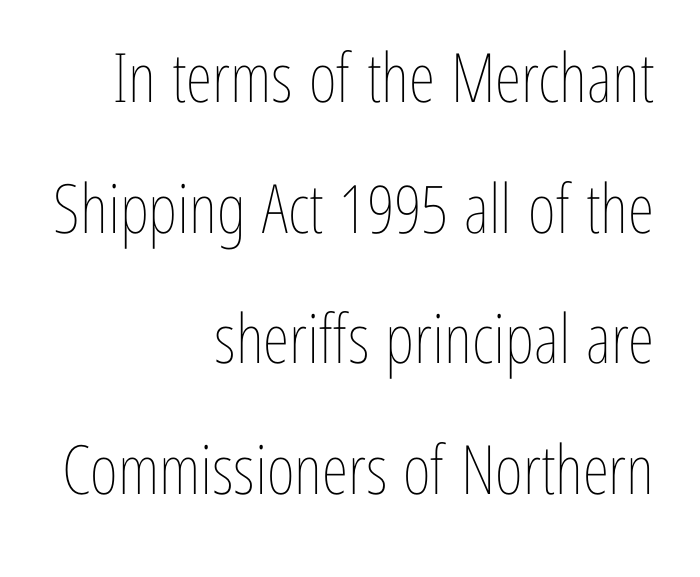
Unbolded letterforms with no extra heft. Type without underlining. Nothing unusual about the tracking: characters are spaced as the font intends. The rendering uses natural spacing where letterforms have individual widths.
